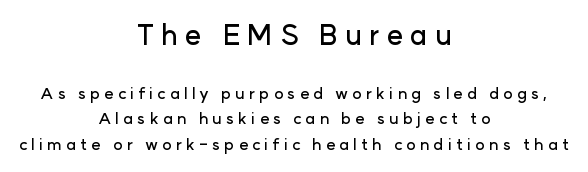
The image shows 28 px sans-serif type, upright; set centered, normal line spacing (1.57x), unusually wide letter spacing (+0.26 em), not underlined; the first (top) block is 1.75x larger; low stroke contrast and a medium x-height.
